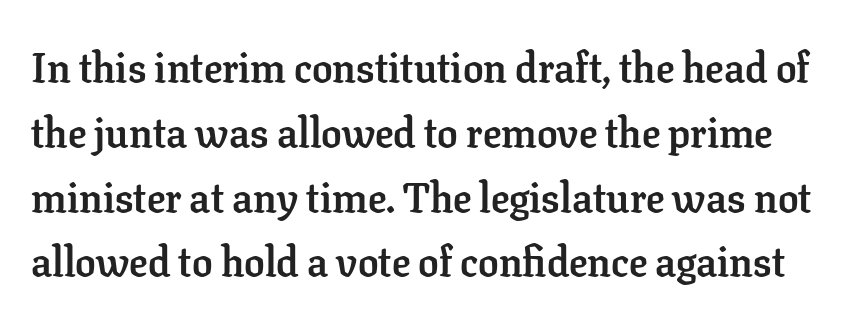
{"serif": "yes", "italic": "no", "bold": "yes", "weight": "semibold", "width": "normal", "stroke_contrast": "low", "x_height": "medium", "monospaced": "no", "underline": "no", "line_spacing": "normal", "line_spacing_ratio": 1.58, "letter_spacing": "normal", "letter_spacing_em": 0.0, "glyph_px": 41}
